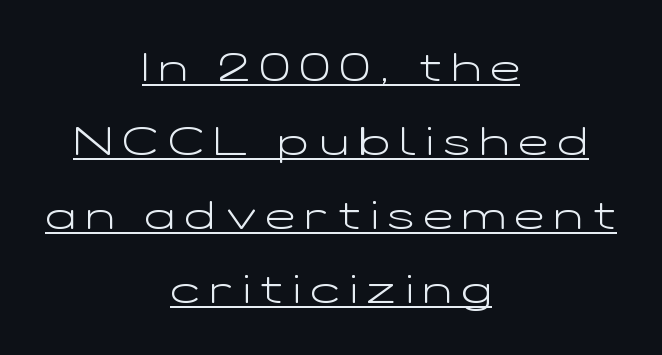
{"serif": "no", "italic": "no", "bold": "no", "weight": "light", "width": "wide", "stroke_contrast": "low", "x_height": "medium", "monospaced": "no", "underline": "yes", "align": "center", "line_spacing_ratio": 1.85, "letter_spacing": "wide", "letter_spacing_em": 0.25, "glyph_px": 40}
